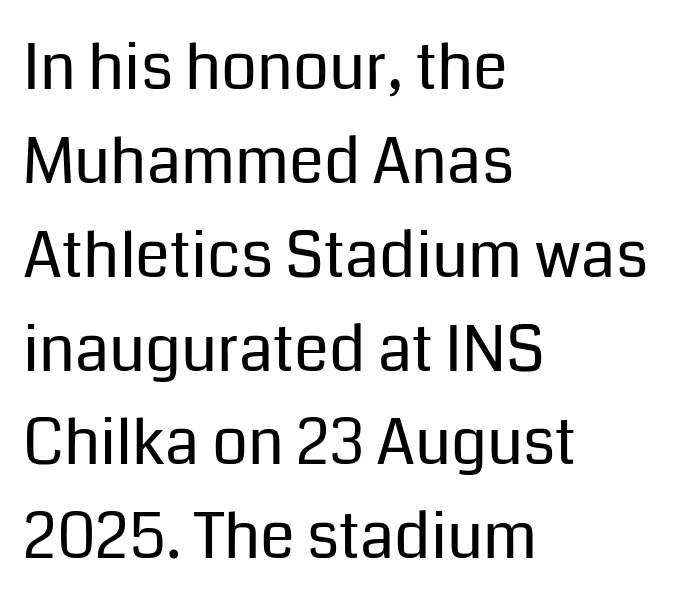
Q: Is the text bold? A: No.
Q: Is the text italic (slanted)? A: No, it is upright.
Q: Is the typeface a serif or a sans-serif typeface? A: Sans-serif.
Q: Is the text underlined? A: No.
Q: How is the paragraph aligned? A: Left-aligned.
Q: Is the spacing between letters normal or unusually wide? A: Normal.
Q: Is the spacing between lines tight, normal or loose? A: Normal.
Q: Width (condensed, normal, or wide)? A: Normal.
Q: Stroke contrast? A: Low.
Q: x-height? A: Medium.
Q: Monospaced? A: No.
